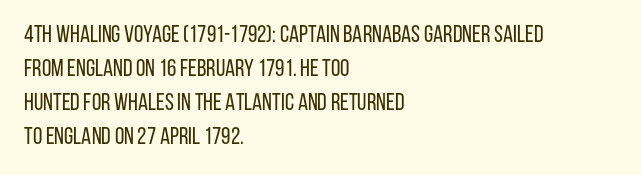
{"italic": "no", "bold": "no", "underline": "no", "align": "left", "line_spacing": "normal", "line_spacing_ratio": 1.42, "letter_spacing": "normal", "letter_spacing_em": 0.0, "glyph_px": 24}
